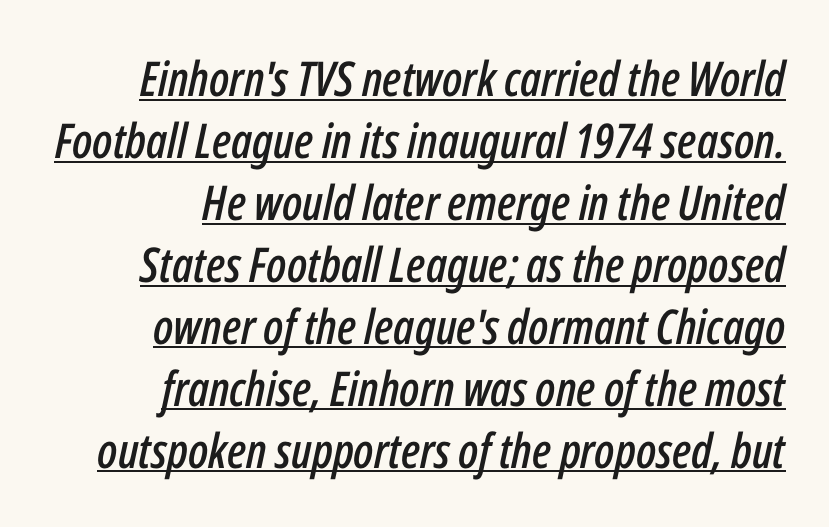
{"italic": "yes", "lean": "right", "slant_degrees": 12, "width": "condensed", "stroke_contrast": "low", "x_height": "medium", "monospaced": "no", "underline": "yes", "align": "right", "line_spacing": "normal", "line_spacing_ratio": 1.29, "letter_spacing": "normal", "letter_spacing_em": 0.0, "glyph_px": 48}
